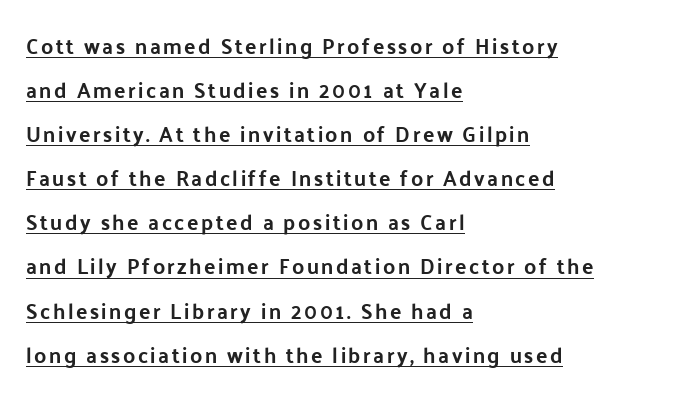
{"italic": "no", "bold": "yes", "underline": "yes", "align": "left", "line_spacing": "loose", "line_spacing_ratio": 2.1, "glyph_px": 21}
